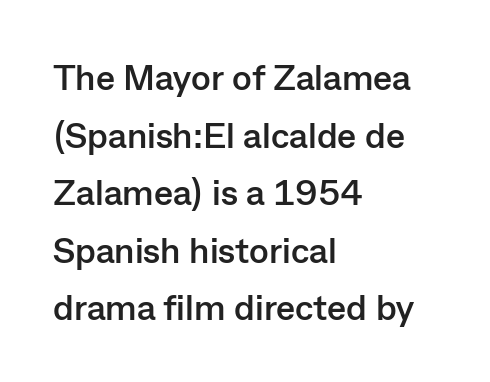
{"serif": "no", "italic": "no", "bold": "yes", "weight": "semibold", "width": "normal", "stroke_contrast": "low", "x_height": "medium", "monospaced": "no", "underline": "no", "align": "left", "line_spacing": "normal", "line_spacing_ratio": 1.6, "letter_spacing": "normal", "letter_spacing_em": 0.0, "glyph_px": 36}
